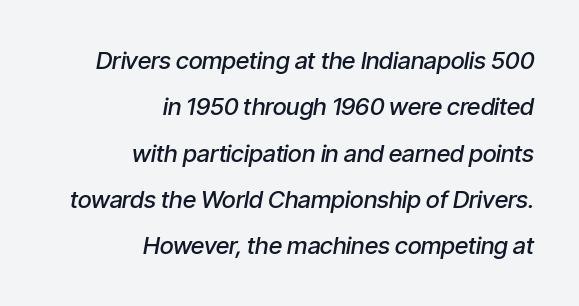
The image shows 24 px text type, italic (leaning right); set right-aligned, loose line spacing (1.93x), normal letter spacing, not underlined.
